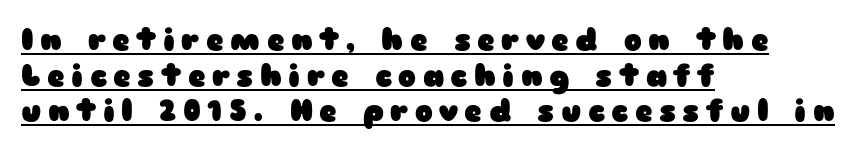
Q: Is the text bold? A: Yes.
Q: Is the text italic (slanted)? A: No, it is upright.
Q: Is the typeface a serif or a sans-serif typeface? A: Sans-serif.
Q: Is the text underlined? A: Yes.
Q: How is the paragraph aligned? A: Left-aligned.
Q: Is the spacing between letters normal or unusually wide? A: Unusually wide.
Q: Width (condensed, normal, or wide)? A: Wide.
Q: Stroke contrast? A: Low.
Q: x-height? A: Medium.
Q: Monospaced? A: No.
